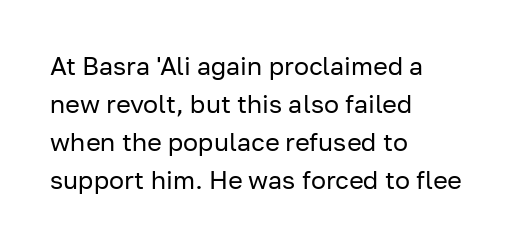
Q: Is the text bold? A: No.
Q: Is the text italic (slanted)? A: No, it is upright.
Q: Is the text underlined? A: No.
Q: How is the paragraph aligned? A: Left-aligned.
Q: Is the spacing between letters normal or unusually wide? A: Normal.
Q: Is the spacing between lines tight, normal or loose? A: Normal.
